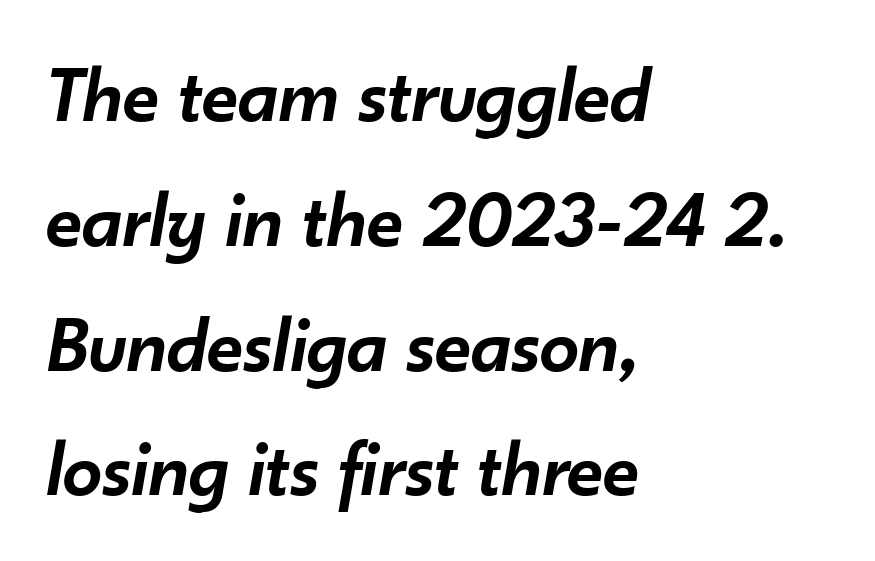
The image shows 79 px semibold type, italic (leaning right); set left-aligned, normal line spacing (1.58x), normal letter spacing, not underlined; low stroke contrast and a small x-height.
